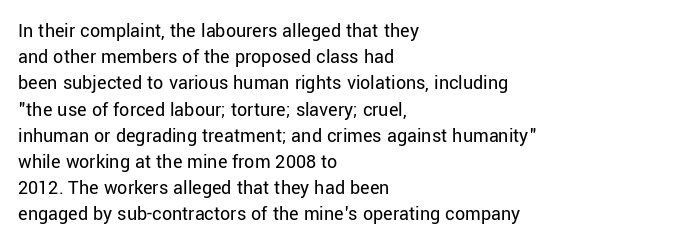
The image shows 20 px text type, upright; set left-aligned, normal line spacing (1.31x), normal letter spacing, not underlined.
